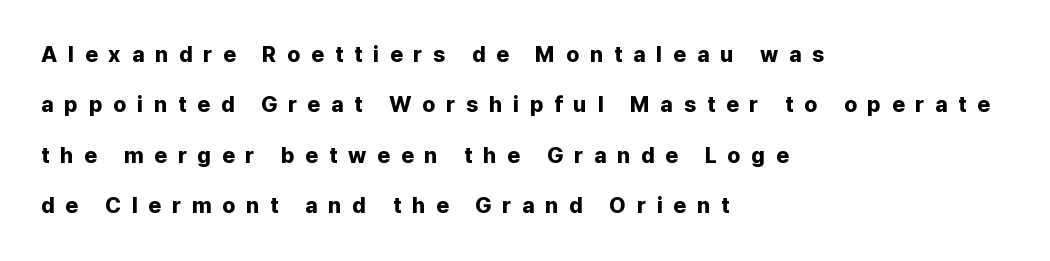
The ragged edge is on the right, which tells us the setting is flush left. Does the weight exceed regular? Yes, all the way to bold. Beneath every word, the page is bare. Every stem runs plumb, perpendicular to the baseline.
